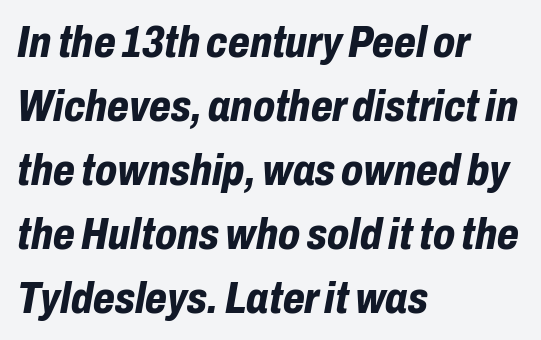
Q: Is the text bold? A: Yes.
Q: Is the text italic (slanted)? A: Yes, it leans right by about 10 degrees.
Q: Is the text underlined? A: No.
Q: How is the paragraph aligned? A: Left-aligned.
Q: Is the spacing between letters normal or unusually wide? A: Normal.
Q: Is the spacing between lines tight, normal or loose? A: Normal.
Q: Width (condensed, normal, or wide)? A: Condensed.
Q: Stroke contrast? A: Low.
Q: x-height? A: Medium.
Q: Monospaced? A: No.
